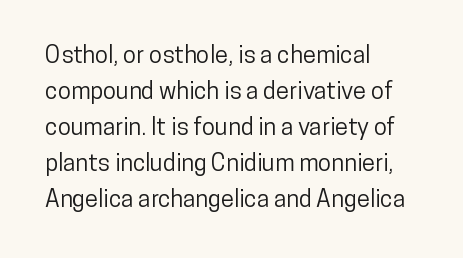
You can tell it's not italic because the verticals are truly vertical. Whoever set this chose a conventional vertical rhythm. The line texture is even and compact thanks to regular tracking. Each row of text sits above clean, open space.
